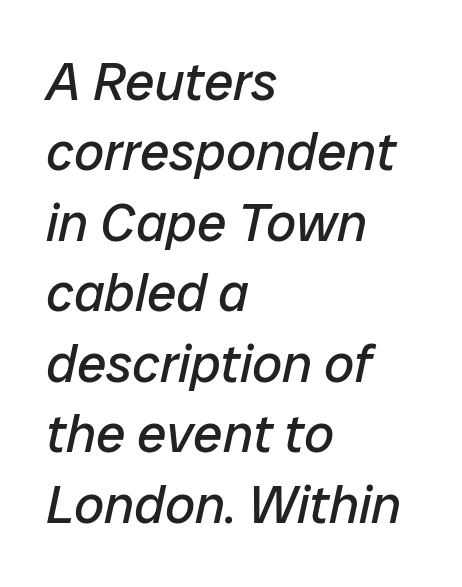
This rendering leaves character spacing at its baseline value. The words here are not underlined. Horizontally, the lines are justified to the leading edge only. The passage shown is not bold in any degree. The passage shown is typed in a proportional face where columns would drift. The line-height multiplier appears to be the usual default.
